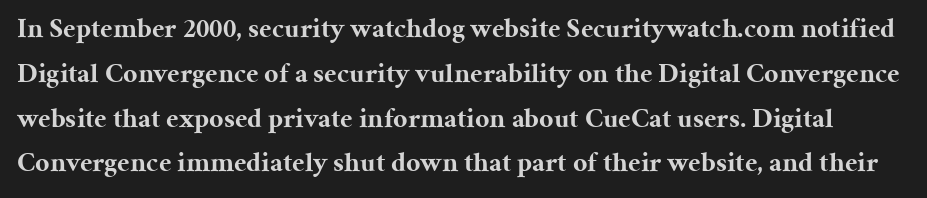
Quick note: underline off. This is serif lettering, the kind often seen in printed books. Is the letter spacing exaggerated? No — it looks like the ordinary default. This sample has the flowing, uneven cadence of proportional lettering.
